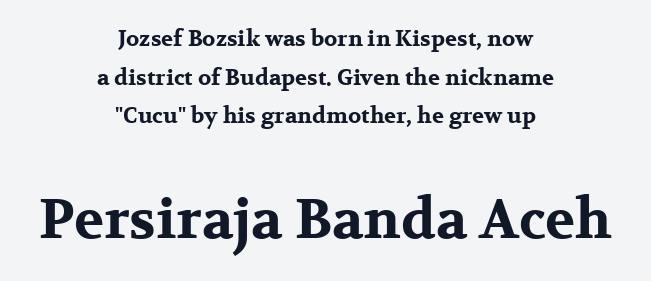
Q: Is the text bold? A: Yes.
Q: Is the text italic (slanted)? A: No, it is upright.
Q: Is the typeface a serif or a sans-serif typeface? A: Serif.
Q: Is the text underlined? A: No.
Q: How is the paragraph aligned? A: Centered.
Q: Is the spacing between letters normal or unusually wide? A: Normal.
Q: Which block of text is set in a larger size, the first (top) or the second (bottom)? A: The second (bottom) one.
Q: Width (condensed, normal, or wide)? A: Wide.
Q: Stroke contrast? A: Medium.
Q: x-height? A: Medium.
Q: Monospaced? A: No.
